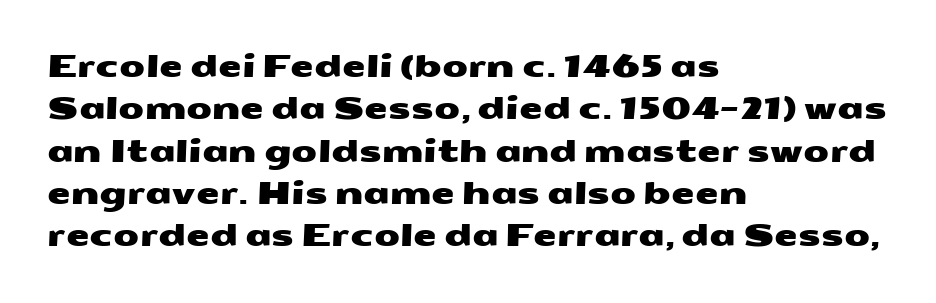
The image shows 30 px wide sans-serif type; set left-aligned, normal line spacing (1.41x), normal letter spacing, not underlined; medium stroke contrast and a medium x-height.
